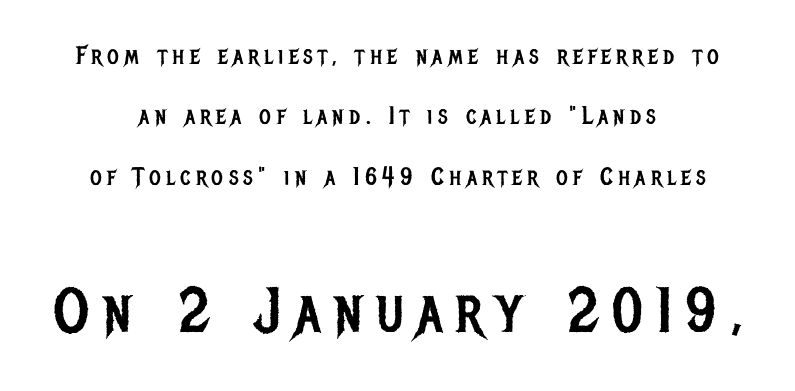
Q: Is the text bold? A: No.
Q: Is the text italic (slanted)? A: No, it is upright.
Q: Is the typeface a serif or a sans-serif typeface? A: Sans-serif.
Q: Is the text underlined? A: No.
Q: How is the paragraph aligned? A: Centered.
Q: Is the spacing between letters normal or unusually wide? A: Unusually wide.
Q: Is the spacing between lines tight, normal or loose? A: Loose.
Q: Which block of text is set in a larger size, the first (top) or the second (bottom)? A: The second (bottom) one.
Q: Width (condensed, normal, or wide)? A: Condensed.
Q: Stroke contrast? A: Low.
Q: x-height? A: Large.
Q: Monospaced? A: No.
